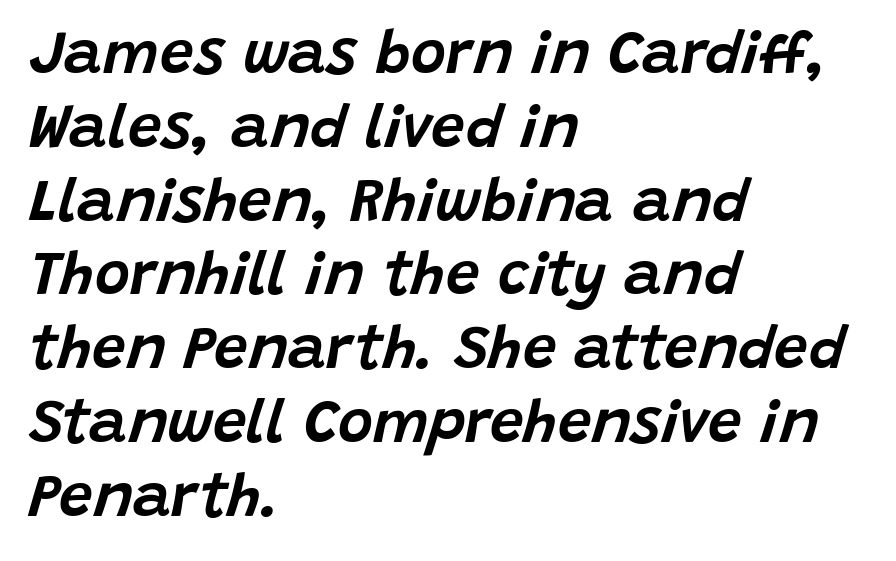
The image shows 60 px text type, italic (leaning right); set left-aligned, line spacing 1.23x, normal letter spacing, not underlined; low stroke contrast and a large x-height.
